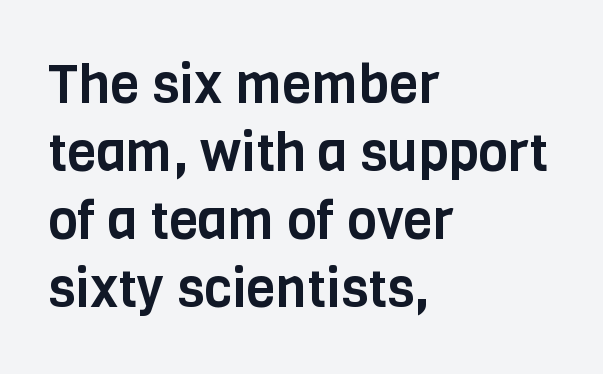
To sum up the face: it is a sans, with no serifs. The lettering holds an erect, upright posture throughout. Think of a printed novel: that variable character pitch is what you see here. Spacing between characters is what you'd get straight out of the box.
